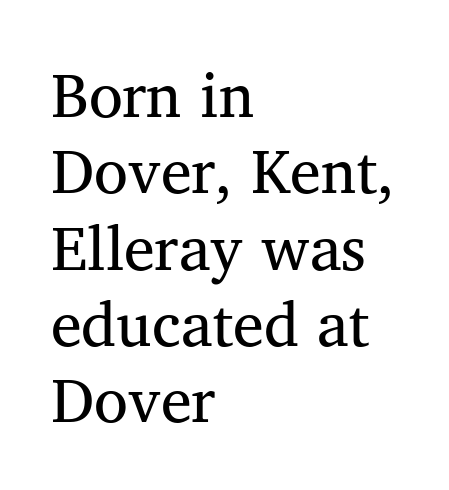
The typesetter chose a ragged-right arrangement here. Nobody drew a line under any word here. Honestly, the letter spacing is just normal — you wouldn't notice it. No chunkiness to these letters — they're not bold. Here the designer chose a conventional face with non-uniform glyph widths. Observe the serifs anchoring each vertical stroke in this sample.
